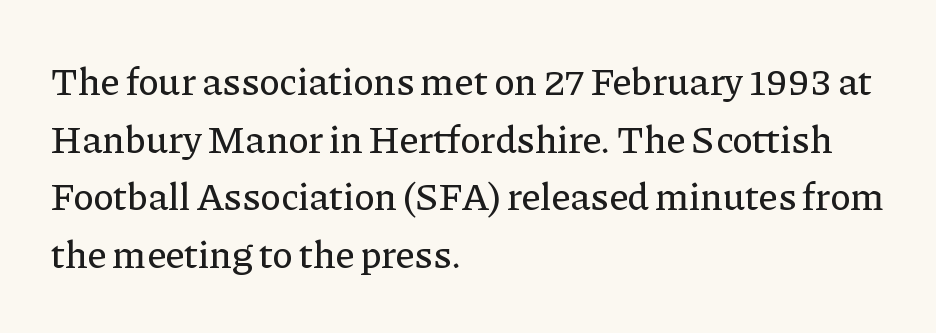
{"serif": "yes", "italic": "no", "width": "normal", "stroke_contrast": "low", "x_height": "medium", "monospaced": "no", "underline": "no", "align": "left", "line_spacing": "normal", "line_spacing_ratio": 1.48, "letter_spacing": "normal", "letter_spacing_em": 0.0, "glyph_px": 39}
